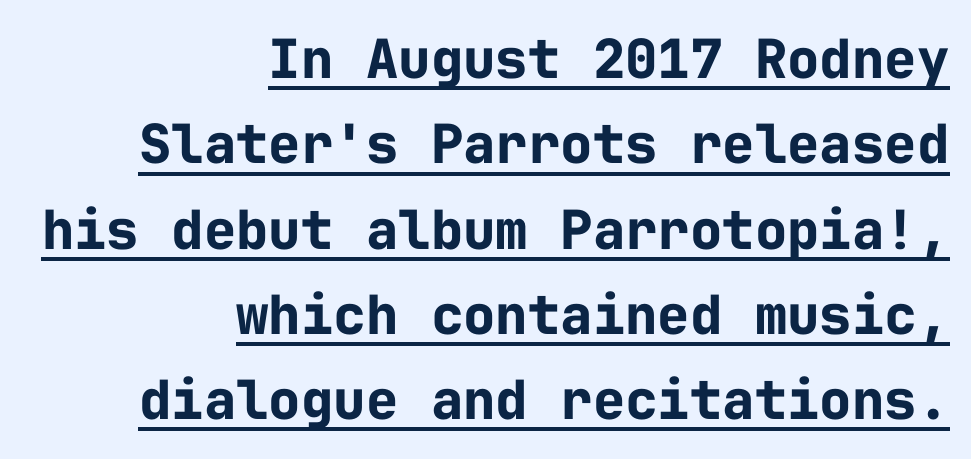
Q: Is the text bold? A: Yes.
Q: Is the text italic (slanted)? A: No, it is upright.
Q: Is the typeface a serif or a sans-serif typeface? A: Sans-serif.
Q: Is the text underlined? A: Yes.
Q: How is the paragraph aligned? A: Right-aligned.
Q: Is the spacing between letters normal or unusually wide? A: Normal.
Q: Is the spacing between lines tight, normal or loose? A: Normal.
Q: Width (condensed, normal, or wide)? A: Normal.
Q: Stroke contrast? A: Low.
Q: x-height? A: Medium.
Q: Monospaced? A: Yes.
